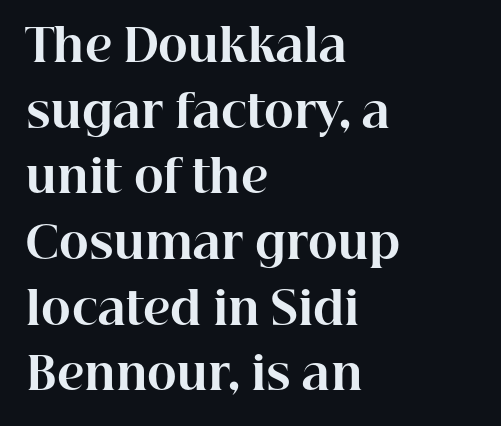
Q: Is the text bold? A: Yes.
Q: Is the text italic (slanted)? A: No, it is upright.
Q: Is the typeface a serif or a sans-serif typeface? A: Serif.
Q: Is the text underlined? A: No.
Q: How is the paragraph aligned? A: Left-aligned.
Q: Is the spacing between letters normal or unusually wide? A: Normal.
Q: Is the spacing between lines tight, normal or loose? A: Normal.
Q: Width (condensed, normal, or wide)? A: Normal.
Q: Stroke contrast? A: High.
Q: x-height? A: Medium.
Q: Monospaced? A: No.
